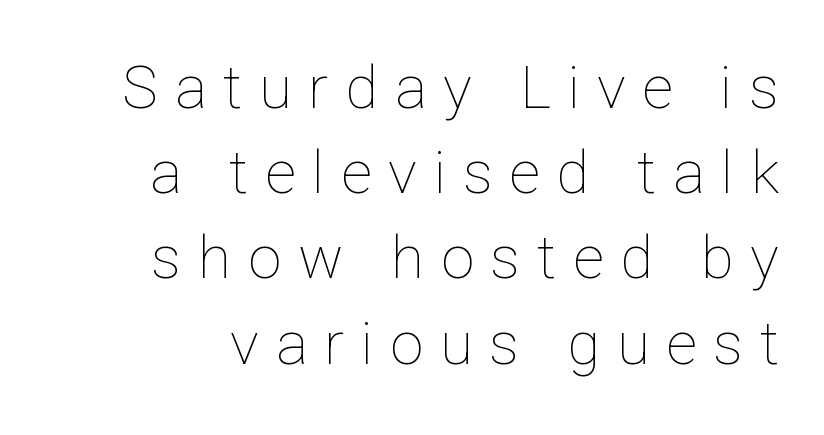
Q: Is the text bold? A: No.
Q: Is the text italic (slanted)? A: No, it is upright.
Q: Is the text underlined? A: No.
Q: Is the spacing between letters normal or unusually wide? A: Unusually wide.
Q: Is the spacing between lines tight, normal or loose? A: Normal.
Q: Width (condensed, normal, or wide)? A: Normal.
Q: Stroke contrast? A: Low.
Q: x-height? A: Medium.
Q: Monospaced? A: No.
